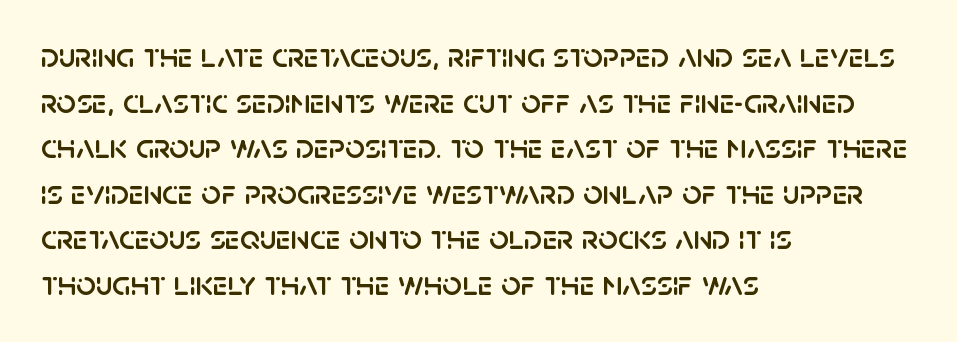
Honestly, the row spacing looks completely unremarkable. Varying glyph widths throughout — classic text-font behaviour. The paragraph has a hard left edge and a soft right edge. Do the letters lean? They stand straight. A sans-serif font was chosen for this passage.
